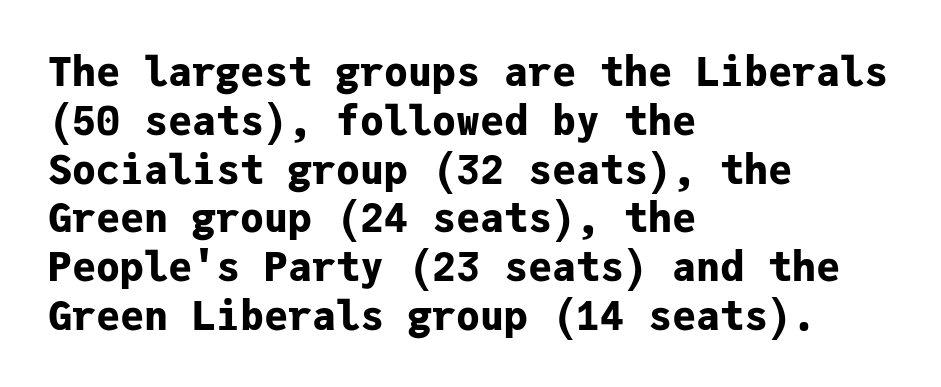
{"serif": "no", "italic": "no", "bold": "yes", "weight": "bold", "width": "normal", "stroke_contrast": "low", "x_height": "medium", "monospaced": "yes", "underline": "no", "align": "left", "line_spacing_ratio": 1.22, "letter_spacing": "normal", "letter_spacing_em": 0.0, "glyph_px": 40}
